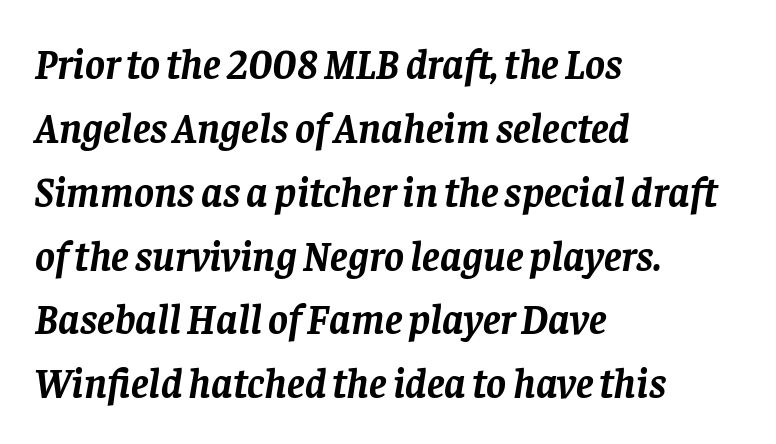
Q: Is the text bold? A: Yes.
Q: Is the text italic (slanted)? A: Yes, it leans right by about 8 degrees.
Q: Is the typeface a serif or a sans-serif typeface? A: Serif.
Q: Is the text underlined? A: No.
Q: How is the paragraph aligned? A: Left-aligned.
Q: Is the spacing between letters normal or unusually wide? A: Normal.
Q: Is the spacing between lines tight, normal or loose? A: Normal.
Q: Width (condensed, normal, or wide)? A: Normal.
Q: Stroke contrast? A: Low.
Q: x-height? A: Large.
Q: Monospaced? A: No.
